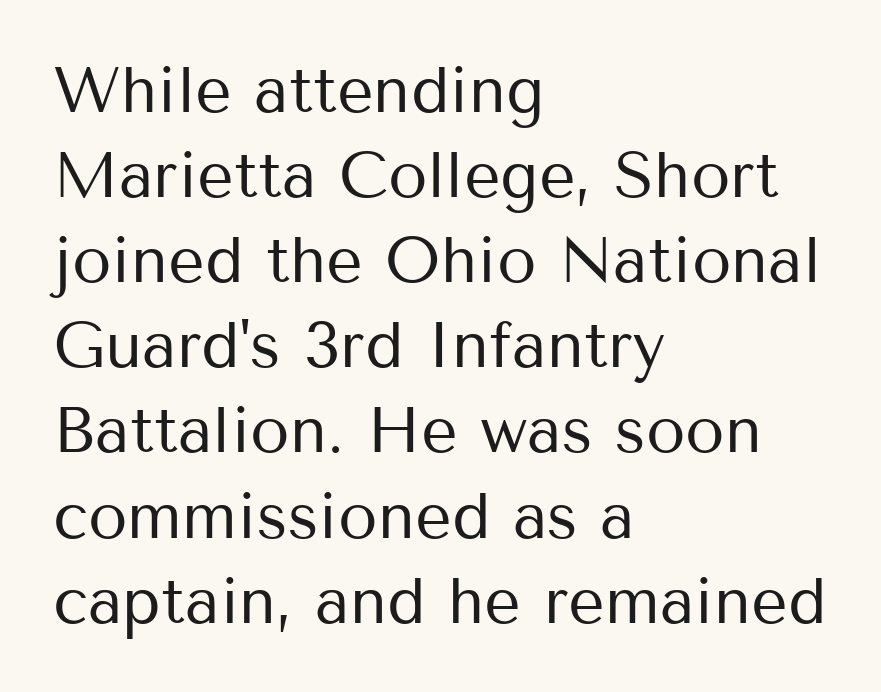
Q: Is the text bold? A: No.
Q: Is the text italic (slanted)? A: No, it is upright.
Q: Is the typeface a serif or a sans-serif typeface? A: Sans-serif.
Q: Is the text underlined? A: No.
Q: How is the paragraph aligned? A: Left-aligned.
Q: Is the spacing between letters normal or unusually wide? A: Normal.
Q: Is the spacing between lines tight, normal or loose? A: Normal.
Q: Width (condensed, normal, or wide)? A: Normal.
Q: Stroke contrast? A: Medium.
Q: x-height? A: Medium.
Q: Monospaced? A: No.
